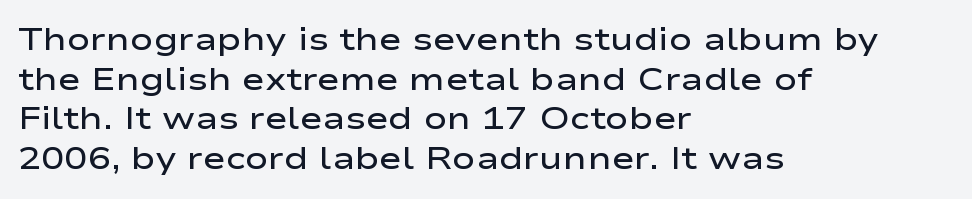
The image shows 31 px semibold, wide sans-serif type, upright; set left-aligned, normal line spacing (1.28x), normal letter spacing, not underlined; low stroke contrast and a medium x-height.
